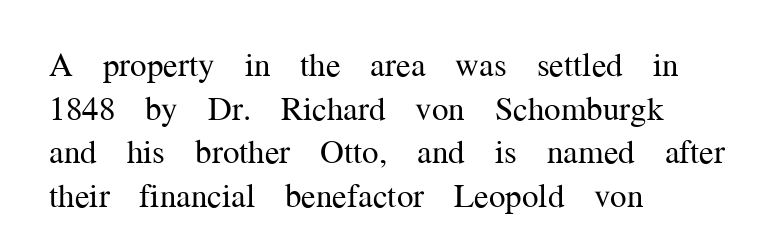
The cut favours lightness, reaching ordinary text weight at its darkest. The font family rendered here belongs to the serif group. This sample uses an upright cut, with every glyph sitting square on the baseline. Check under the words: just untouched page. Regarding leading, the lines here are spaced in the standard way.
